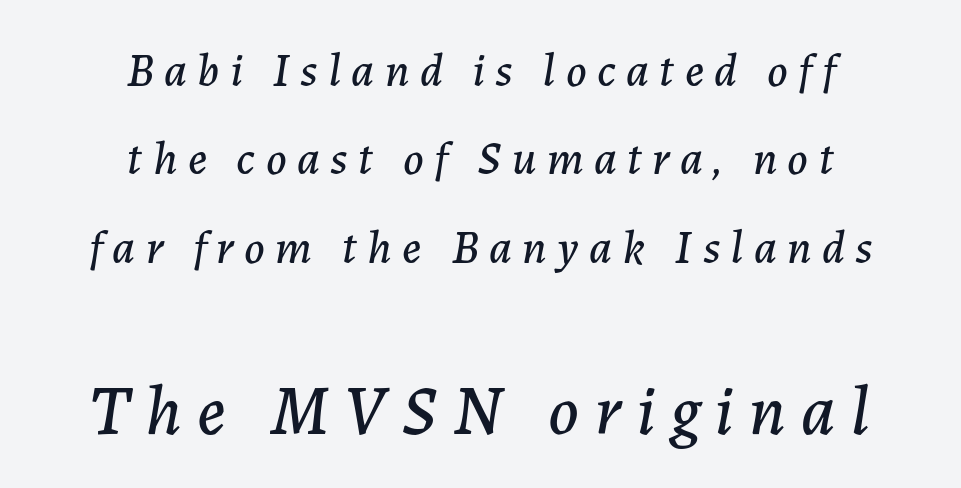
{"italic": "yes", "lean": "right", "slant_degrees": 7, "width": "normal", "stroke_contrast": "low", "x_height": "medium", "monospaced": "no", "underline": "no", "align": "center", "line_spacing_ratio": 1.88, "letter_spacing": "wide", "letter_spacing_em": 0.22, "larger_block": "second", "size_ratio": 1.49, "glyph_px": 70}
